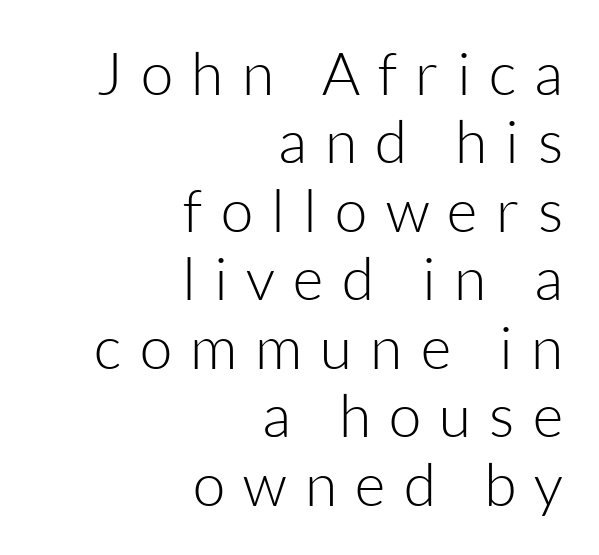
{"serif": "no", "italic": "no", "bold": "no", "weight": "light", "width": "normal", "stroke_contrast": "low", "x_height": "medium", "monospaced": "no", "underline": "no", "align": "right", "line_spacing_ratio": 1.16, "letter_spacing": "wide", "letter_spacing_em": 0.31, "glyph_px": 59}
